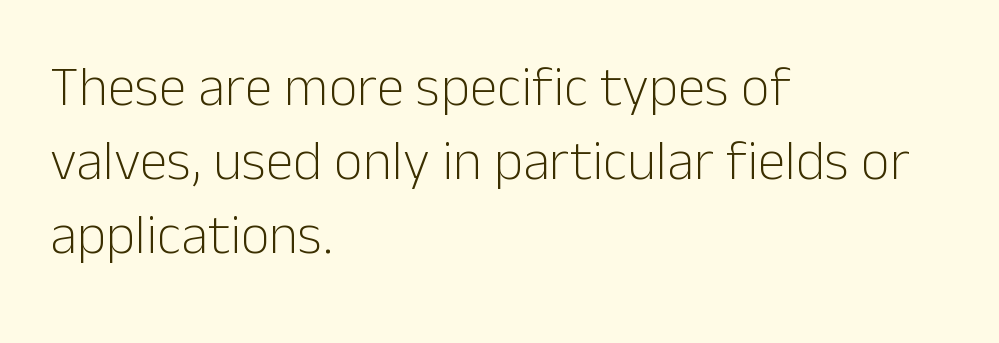
Q: Is the text bold? A: No.
Q: Is the text italic (slanted)? A: No, it is upright.
Q: Is the typeface a serif or a sans-serif typeface? A: Sans-serif.
Q: Is the text underlined? A: No.
Q: How is the paragraph aligned? A: Left-aligned.
Q: Is the spacing between letters normal or unusually wide? A: Normal.
Q: Is the spacing between lines tight, normal or loose? A: Normal.
Q: Width (condensed, normal, or wide)? A: Normal.
Q: Stroke contrast? A: Low.
Q: x-height? A: Medium.
Q: Monospaced? A: No.
